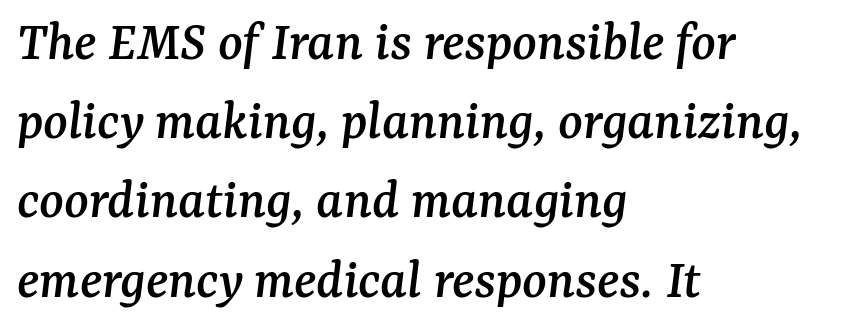
The image shows 57 px serif type, italic (leaning right); set left-aligned, normal line spacing (1.39x), normal letter spacing, not underlined; medium stroke contrast and a medium x-height.
